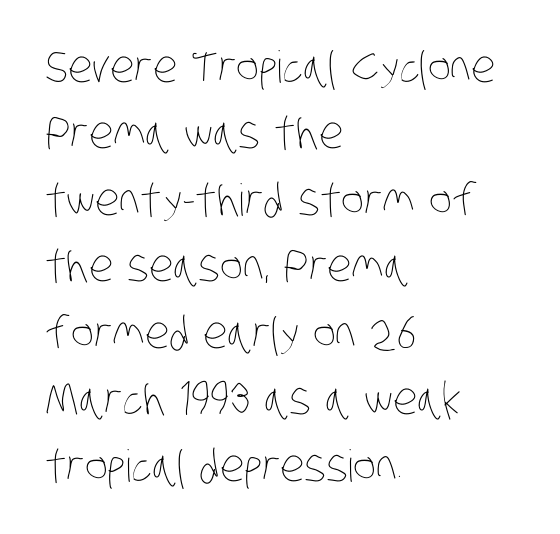
{"bold": "no", "weight": "thin", "width": "condensed", "stroke_contrast": "low", "x_height": "large", "monospaced": "no", "underline": "no", "align": "left", "line_spacing": "normal", "line_spacing_ratio": 1.51, "letter_spacing": "normal", "letter_spacing_em": 0.0, "glyph_px": 44}
